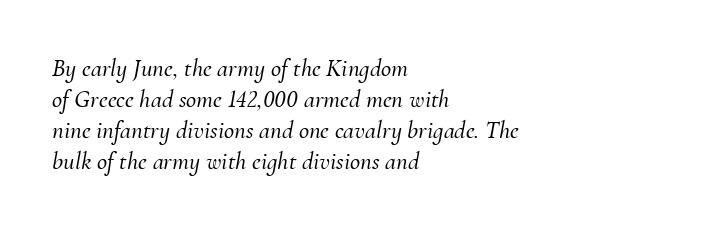
Q: Is the text italic (slanted)? A: Yes, it leans right by about 10 degrees.
Q: Is the text underlined? A: No.
Q: How is the paragraph aligned? A: Left-aligned.
Q: Is the spacing between letters normal or unusually wide? A: Normal.
